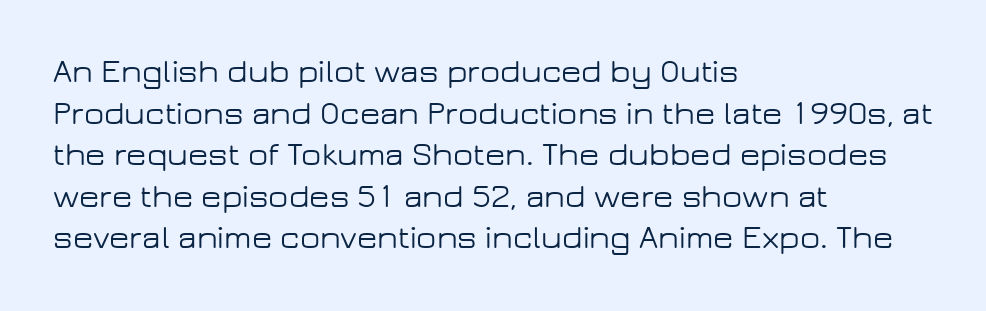
{"serif": "no", "italic": "no", "width": "wide", "stroke_contrast": "low", "x_height": "medium", "monospaced": "no", "underline": "no", "align": "left", "line_spacing": "normal", "line_spacing_ratio": 1.26, "letter_spacing": "normal", "letter_spacing_em": 0.0, "glyph_px": 33}
